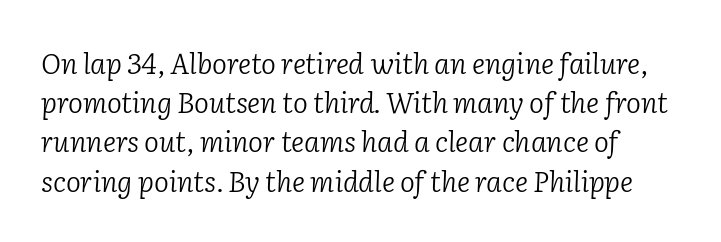
This sample keeps an unexceptional amount of space between lines. These glyphs show unthickened strokes, regular width or finer. Characters are canted at an angle relative to the baseline's perpendicular. A typesetter would call this proportional, since set widths differ per character. Examine the stroke ends and you'll spot serifs. Just letters on the line, the space beneath them empty.
